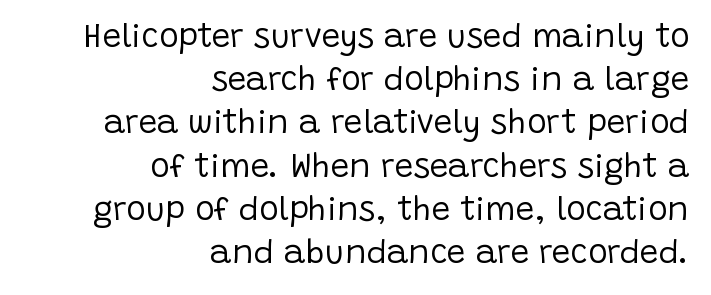
The lettering holds an erect, upright posture throughout. Nobody touched the tracking dial on this one. Anything drawn beneath the words? Only blank space. The rendering uses natural spacing where letterforms have individual widths. This rendering uses right alignment, leaving the left contour irregular.
